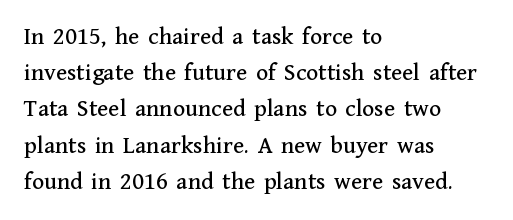
This sample keeps an unexceptional amount of space between lines. Characters follow at the spacing the type designer built in. Leftover space on each line is placed entirely after the last word. Nobody drew a line under any word here. The font's upright variant was chosen for this text.
